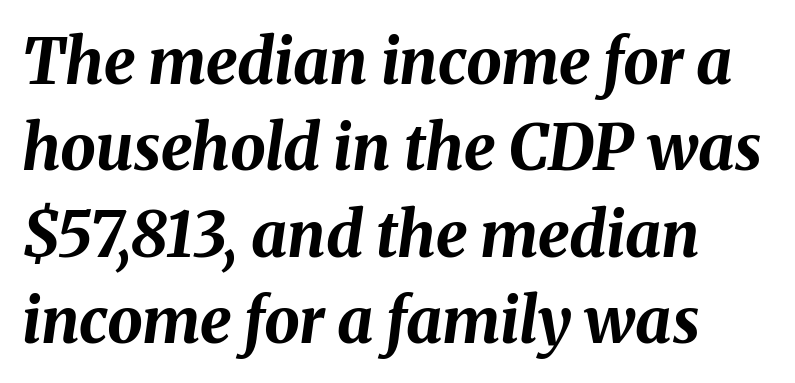
{"italic": "yes", "lean": "right", "slant_degrees": 8, "bold": "yes", "weight": "bold", "width": "normal", "stroke_contrast": "medium", "x_height": "medium", "monospaced": "no", "underline": "no", "line_spacing": "normal", "line_spacing_ratio": 1.37, "letter_spacing": "normal", "letter_spacing_em": 0.0, "glyph_px": 63}
